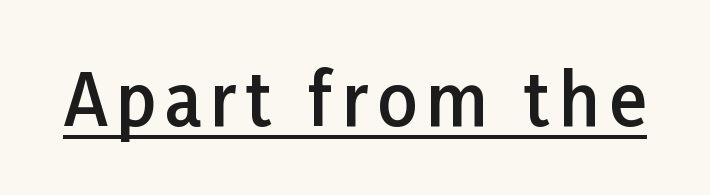
{"serif": "no", "italic": "no", "bold": "semi", "weight": "semibold", "width": "normal", "stroke_contrast": "low", "x_height": "medium", "monospaced": "no", "underline": "yes", "glyph_px": 70}
